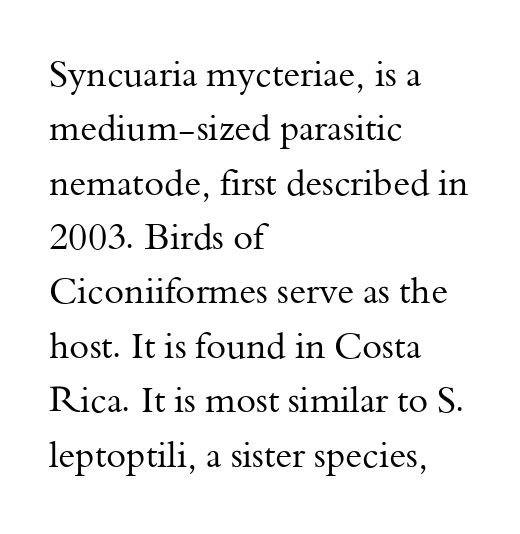
{"serif": "yes", "italic": "no", "bold": "no", "weight": "regular", "width": "normal", "stroke_contrast": "medium", "x_height": "small", "monospaced": "no", "underline": "no", "align": "left", "line_spacing": "normal", "line_spacing_ratio": 1.51, "letter_spacing": "normal", "letter_spacing_em": 0.0, "glyph_px": 36}
